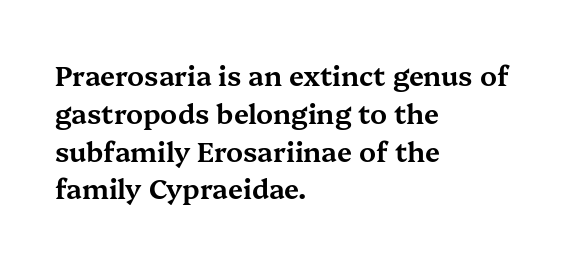
Q: Is the text italic (slanted)? A: No, it is upright.
Q: Is the text underlined? A: No.
Q: How is the paragraph aligned? A: Left-aligned.
Q: Is the spacing between letters normal or unusually wide? A: Normal.
Q: Is the spacing between lines tight, normal or loose? A: Normal.
